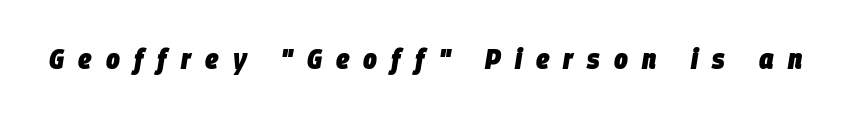
This sample uses expanded letter spacing, leaving extra air between glyphs. Italic? Definitely — the glyphs are oblique. Think of a printed novel: that variable character pitch is what you see here. Anything drawn beneath the words? Only blank space. Is the type bold? Yes — the strokes are clearly thick and heavy.
